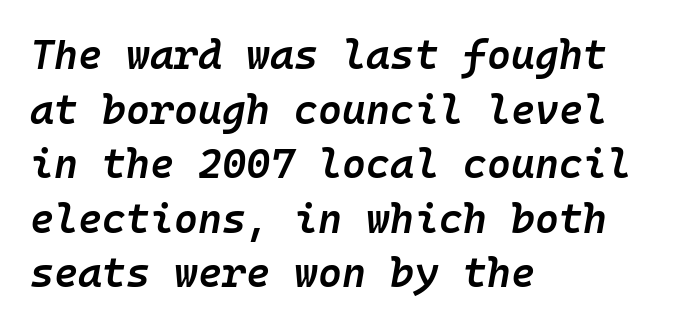
Short note: letters normally spaced. The glyphs have the mass of a demibold cut, below bold. Observe the lean: these are italic letterforms. What's the leading like? Ordinary, nothing unusual. The passage shown is not underscored anywhere.
